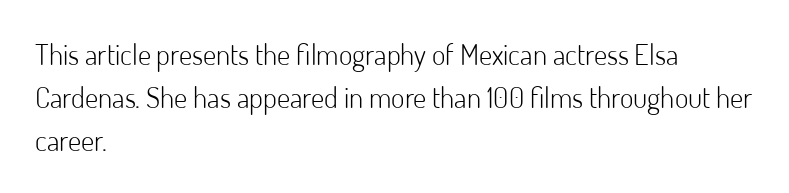
Q: Is the text bold? A: No.
Q: Is the text italic (slanted)? A: No, it is upright.
Q: Is the typeface a serif or a sans-serif typeface? A: Sans-serif.
Q: Is the text underlined? A: No.
Q: How is the paragraph aligned? A: Left-aligned.
Q: Is the spacing between letters normal or unusually wide? A: Normal.
Q: Is the spacing between lines tight, normal or loose? A: Normal.
Q: Width (condensed, normal, or wide)? A: Normal.
Q: Stroke contrast? A: Low.
Q: x-height? A: Small.
Q: Monospaced? A: No.
